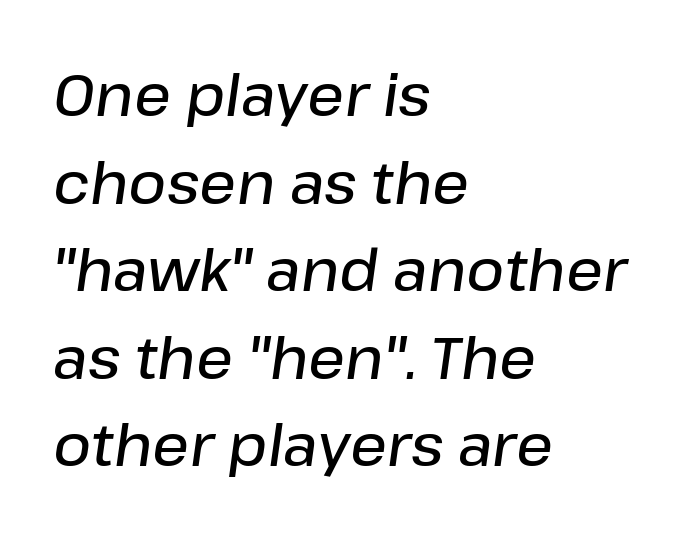
{"italic": "yes", "lean": "right", "slant_degrees": 8, "bold": "semi", "weight": "semibold", "width": "normal", "stroke_contrast": "low", "x_height": "medium", "monospaced": "no", "underline": "no", "align": "left", "line_spacing": "normal", "line_spacing_ratio": 1.51, "letter_spacing": "normal", "letter_spacing_em": 0.0, "glyph_px": 58}
